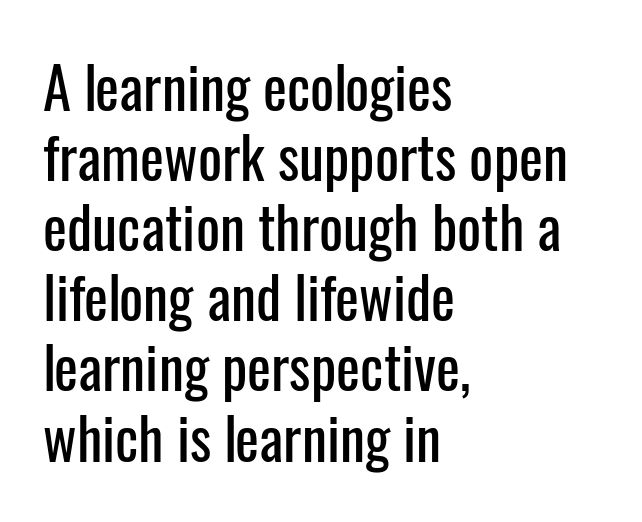
Q: Is the text italic (slanted)? A: No, it is upright.
Q: Is the typeface a serif or a sans-serif typeface? A: Sans-serif.
Q: Is the text underlined? A: No.
Q: How is the paragraph aligned? A: Left-aligned.
Q: Is the spacing between letters normal or unusually wide? A: Normal.
Q: Width (condensed, normal, or wide)? A: Condensed.
Q: Stroke contrast? A: Low.
Q: x-height? A: Medium.
Q: Monospaced? A: No.
